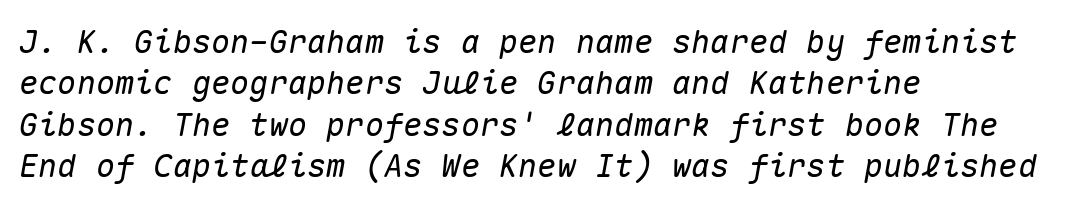
The image shows 32 px text type, italic (leaning right), monospaced; set left-aligned, normal line spacing (1.29x), normal letter spacing, not underlined; medium stroke contrast and a medium x-height.
